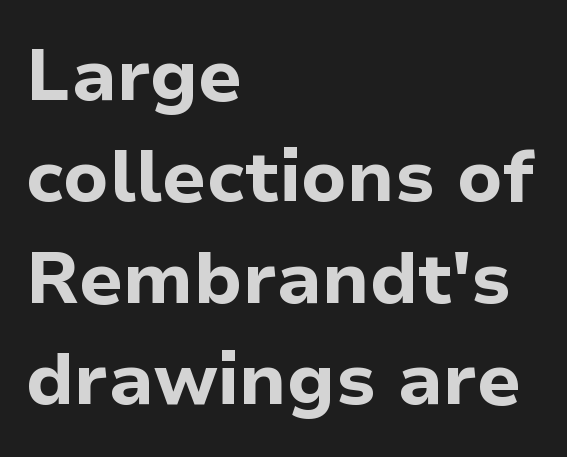
Q: Is the text bold? A: Yes.
Q: Is the text italic (slanted)? A: No, it is upright.
Q: Is the typeface a serif or a sans-serif typeface? A: Sans-serif.
Q: Is the text underlined? A: No.
Q: How is the paragraph aligned? A: Left-aligned.
Q: Is the spacing between letters normal or unusually wide? A: Normal.
Q: Is the spacing between lines tight, normal or loose? A: Normal.
Q: Width (condensed, normal, or wide)? A: Normal.
Q: Stroke contrast? A: Low.
Q: x-height? A: Medium.
Q: Monospaced? A: No.
